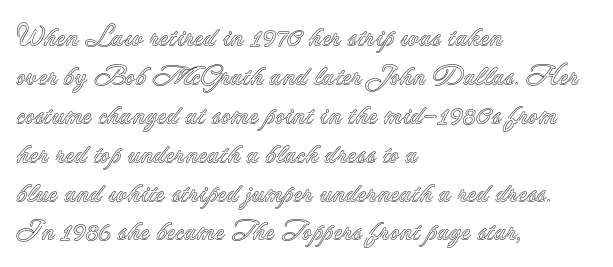
Q: Is the text italic (slanted)? A: Yes.
Q: Is the text underlined? A: No.
Q: How is the paragraph aligned? A: Left-aligned.
Q: Is the spacing between letters normal or unusually wide? A: Normal.
Q: Is the spacing between lines tight, normal or loose? A: Normal.
